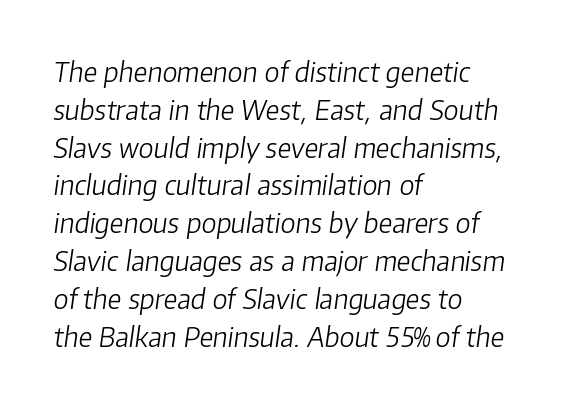
In CSS terms this would be text-align: left. Rule under the text: the space is simply empty. The font sits on the lighter half of the weight spectrum, regular included. Designer's note — italics engaged.
